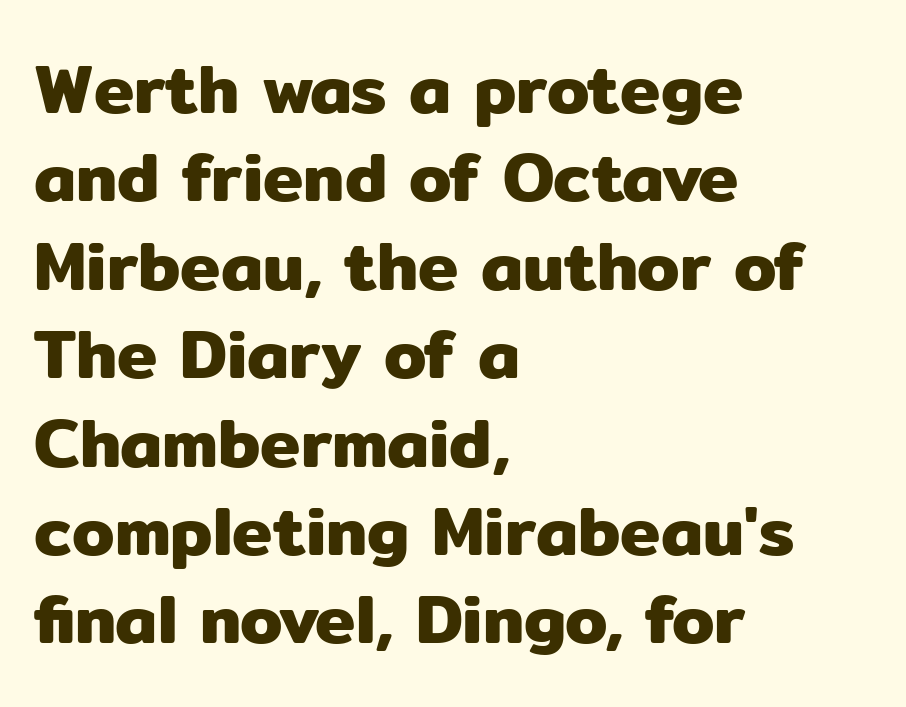
The image shows 68 px sans-serif type, upright; set left-aligned, normal line spacing (1.3x), normal letter spacing, not underlined; low stroke contrast and a medium x-height.
